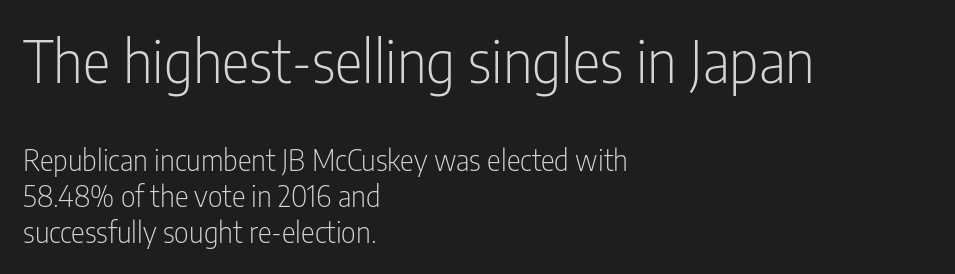
Stroke terminals: plain, sans-serif. Spacing between characters is what you'd get straight out of the box. Does the bottom block carry the larger type? No, the top block does. The zone under the glyphs is completely vacant. Note the varied advance widths — an 'i' is clearly narrower than an 'm'.
